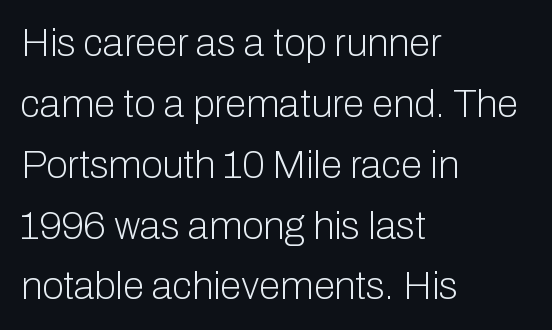
Q: Is the text bold? A: No.
Q: Is the text italic (slanted)? A: No, it is upright.
Q: Is the typeface a serif or a sans-serif typeface? A: Sans-serif.
Q: Is the text underlined? A: No.
Q: How is the paragraph aligned? A: Left-aligned.
Q: Is the spacing between letters normal or unusually wide? A: Normal.
Q: Is the spacing between lines tight, normal or loose? A: Normal.
Q: Width (condensed, normal, or wide)? A: Normal.
Q: Stroke contrast? A: Low.
Q: x-height? A: Medium.
Q: Monospaced? A: No.
